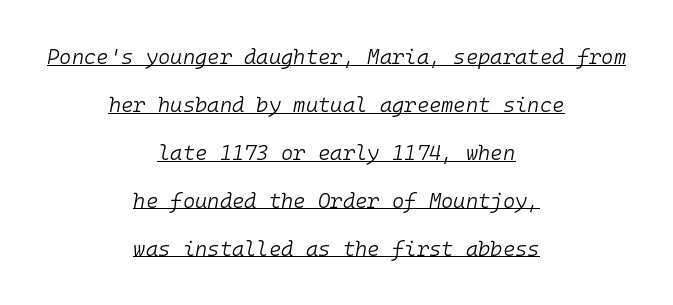
Vertically, the passage feels expansive, rows floating well apart. The rendering keeps characters at their native spacing. Does the lettering tilt? It does — this is italic. A centered setting, common on invitations and titles, is used for this passage. The glyphs are accompanied by a horizontal stroke just below them.
